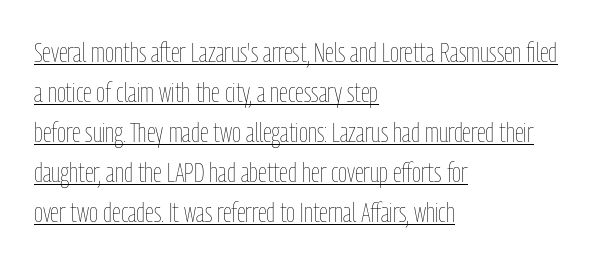
Character widths vary here, with narrow letters taking less room than wide ones. Casual observation: everything's shoved over to the left. Is there much room between lines? A standard amount, neither cramped nor airy. Stem width sits at or under what a default text font uses.
